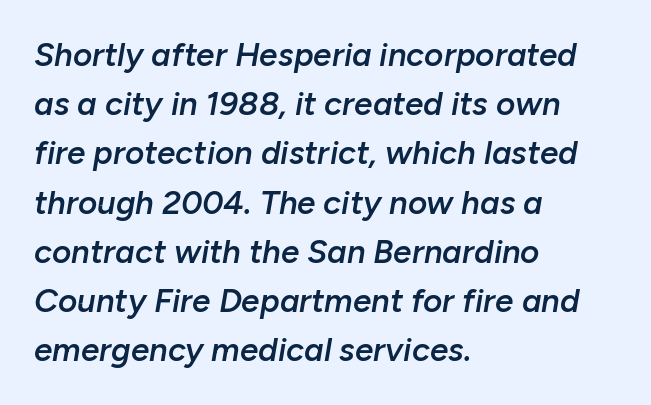
Plain, unruled lines of type. The passage shown is semibold, sitting just below true bold. The lettering tilts uniformly, giving the passage an italic look. Casual observation: everything's shoved over to the left. In terms of leading, this rendering sits right in the middle. Character widths vary here, with narrow letters taking less room than wide ones.
